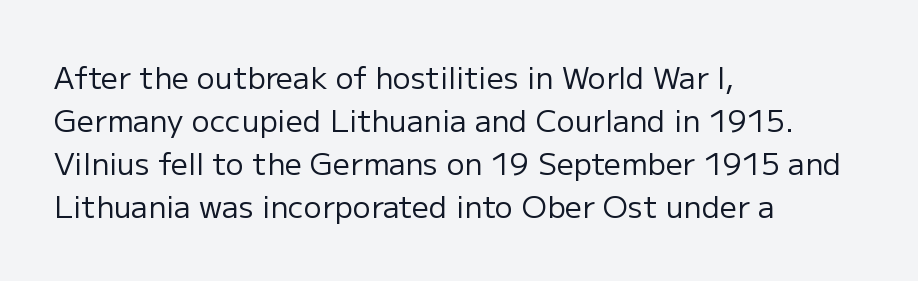
Q: Is the text bold? A: No.
Q: Is the text italic (slanted)? A: No, it is upright.
Q: Is the typeface a serif or a sans-serif typeface? A: Sans-serif.
Q: Is the text underlined? A: No.
Q: How is the paragraph aligned? A: Left-aligned.
Q: Is the spacing between letters normal or unusually wide? A: Normal.
Q: Is the spacing between lines tight, normal or loose? A: Normal.
Q: Width (condensed, normal, or wide)? A: Normal.
Q: Stroke contrast? A: Low.
Q: x-height? A: Medium.
Q: Monospaced? A: No.
